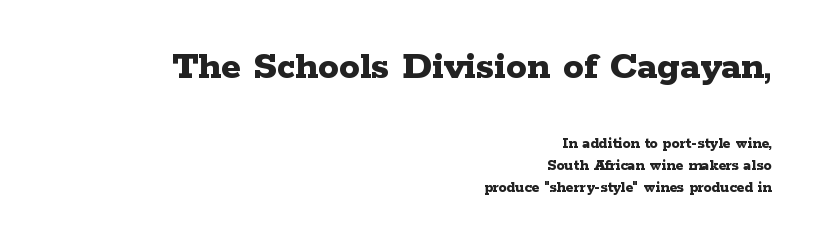
{"serif": "yes", "italic": "no", "bold": "yes", "weight": "bold", "width": "wide", "stroke_contrast": "low", "x_height": "medium", "monospaced": "no", "underline": "no", "align": "right", "line_spacing": "normal", "line_spacing_ratio": 1.39, "letter_spacing": "normal", "letter_spacing_em": 0.0, "larger_block": "first", "size_ratio": 2.56, "glyph_px": 41}
